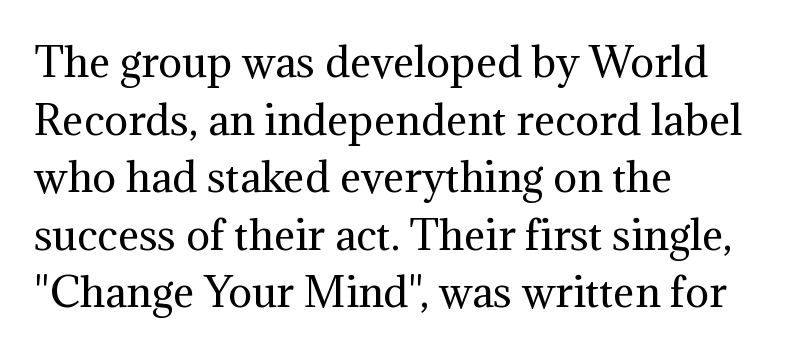
Q: Is the text bold? A: No.
Q: Is the text italic (slanted)? A: No, it is upright.
Q: Is the typeface a serif or a sans-serif typeface? A: Serif.
Q: Is the text underlined? A: No.
Q: How is the paragraph aligned? A: Left-aligned.
Q: Is the spacing between letters normal or unusually wide? A: Normal.
Q: Is the spacing between lines tight, normal or loose? A: Normal.
Q: Width (condensed, normal, or wide)? A: Normal.
Q: Stroke contrast? A: Medium.
Q: x-height? A: Medium.
Q: Monospaced? A: No.
